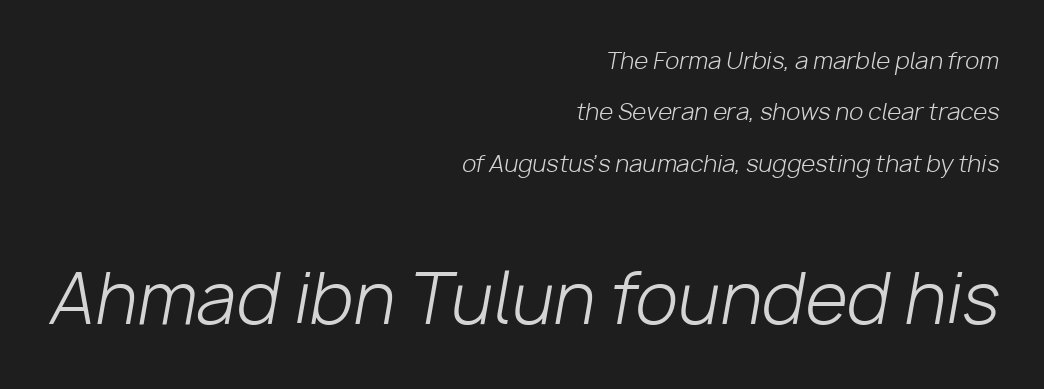
The image shows 69 px light type, italic (leaning right); set right-aligned, loose line spacing (2.23x), normal letter spacing, not underlined; the second (bottom) block is 3.0x larger; low stroke contrast and a medium x-height.
